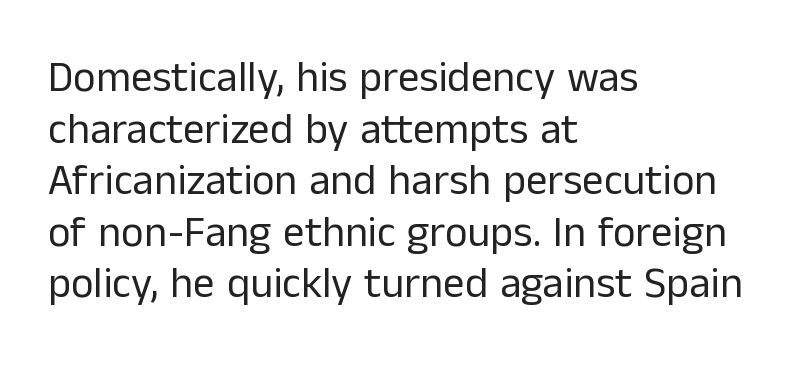
Q: Is the text bold? A: No.
Q: Is the text italic (slanted)? A: No, it is upright.
Q: Is the typeface a serif or a sans-serif typeface? A: Sans-serif.
Q: Is the text underlined? A: No.
Q: How is the paragraph aligned? A: Left-aligned.
Q: Is the spacing between letters normal or unusually wide? A: Normal.
Q: Width (condensed, normal, or wide)? A: Normal.
Q: Stroke contrast? A: Low.
Q: x-height? A: Medium.
Q: Monospaced? A: No.
